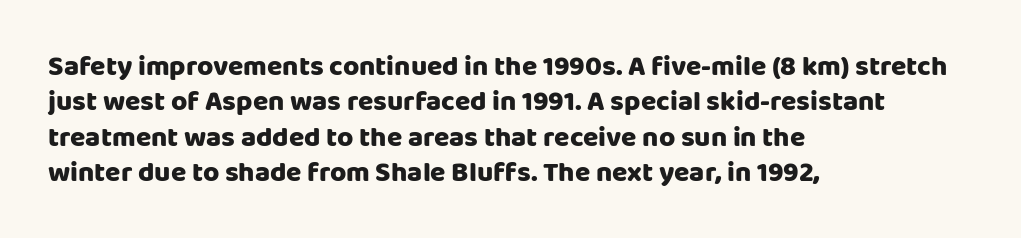
Q: Is the text italic (slanted)? A: No, it is upright.
Q: Is the typeface a serif or a sans-serif typeface? A: Sans-serif.
Q: Is the text underlined? A: No.
Q: How is the paragraph aligned? A: Left-aligned.
Q: Is the spacing between letters normal or unusually wide? A: Normal.
Q: Is the spacing between lines tight, normal or loose? A: Normal.
Q: Width (condensed, normal, or wide)? A: Normal.
Q: Stroke contrast? A: Low.
Q: x-height? A: Large.
Q: Monospaced? A: No.
